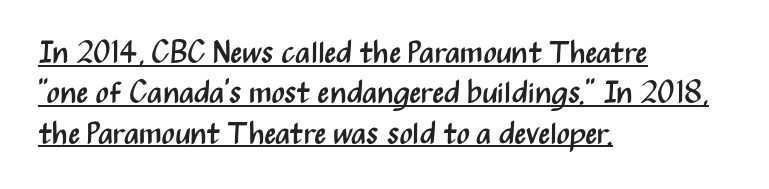
The image shows 31 px regular-weight, condensed sans-serif type, upright; set left-aligned, normal line spacing (1.3x), normal letter spacing, underlined; medium stroke contrast and a medium x-height.
